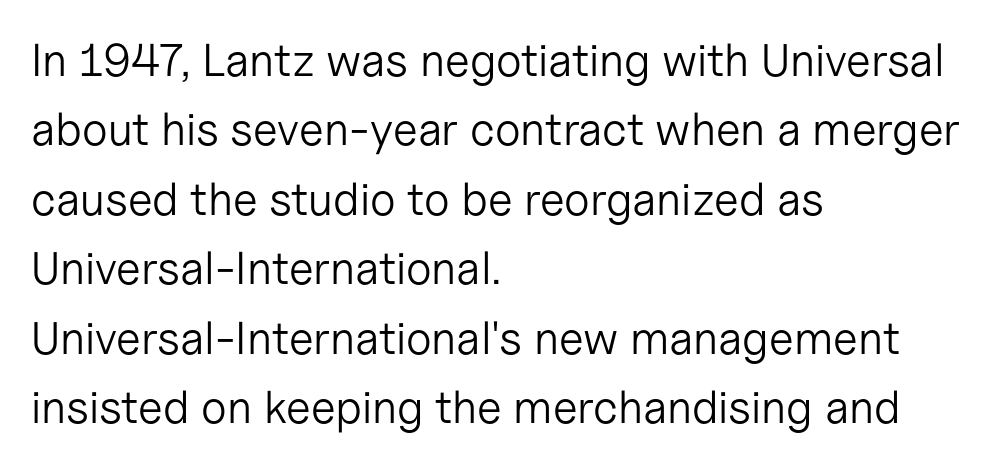
The image shows 46 px light sans-serif type, upright; set left-aligned, normal line spacing (1.51x), normal letter spacing, not underlined; low stroke contrast and a medium x-height.
